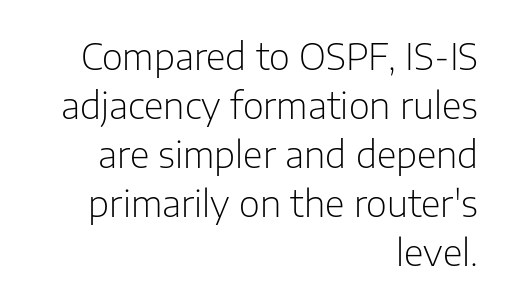
The image shows 36 px light sans-serif type, upright; set right-aligned, normal line spacing (1.36x), normal letter spacing, not underlined; low stroke contrast and a medium x-height.
